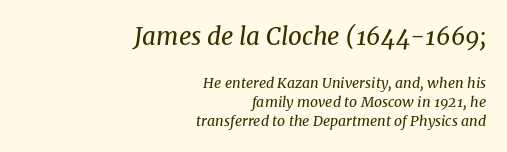
{"italic": "yes", "lean": "right", "slant_degrees": 8, "bold": "no", "underline": "no", "align": "right", "line_spacing": "normal", "line_spacing_ratio": 1.39, "letter_spacing": "normal", "letter_spacing_em": 0.0, "larger_block": "first", "size_ratio": 1.71, "glyph_px": 24}
